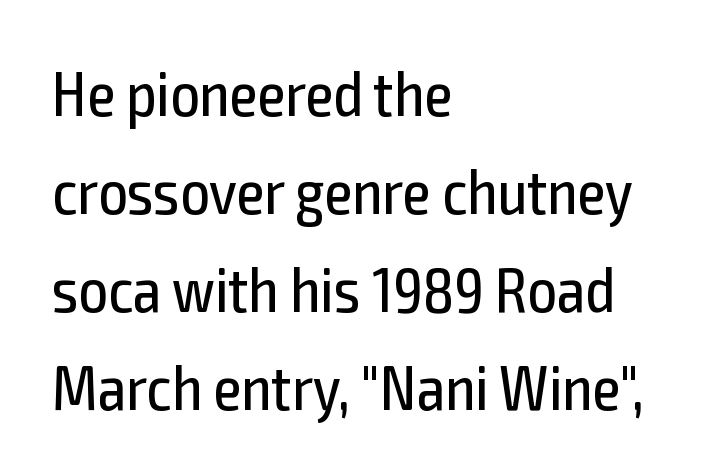
Q: Is the text bold? A: No.
Q: Is the text italic (slanted)? A: No, it is upright.
Q: Is the typeface a serif or a sans-serif typeface? A: Sans-serif.
Q: Is the text underlined? A: No.
Q: How is the paragraph aligned? A: Left-aligned.
Q: Is the spacing between letters normal or unusually wide? A: Normal.
Q: Is the spacing between lines tight, normal or loose? A: Normal.
Q: Width (condensed, normal, or wide)? A: Condensed.
Q: x-height? A: Medium.
Q: Monospaced? A: No.
